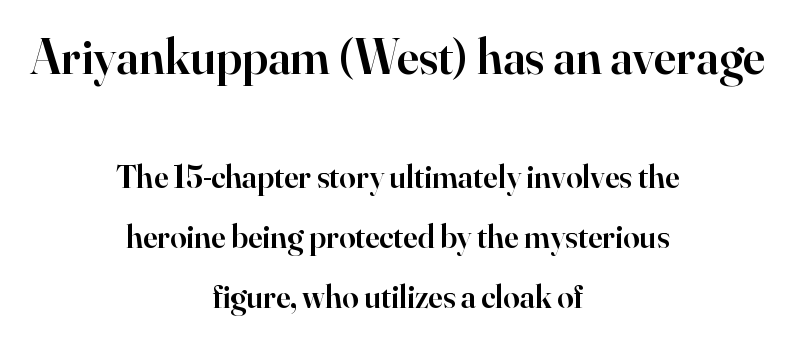
Nobody touched the tracking dial on this one. These words are printed semibold, heavier than regular yet not bold. The face used here is proportionally spaced, like ordinary book or web type. Italic: no, the glyphs are upright roman. Layout note: lines centered. A typesetter would label this face a serif.
